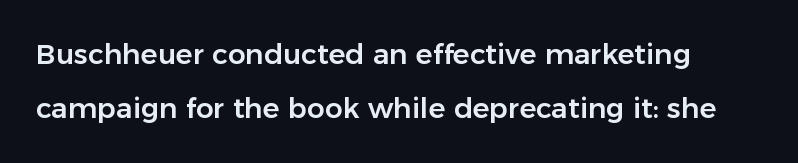
The image shows 28 px sans-serif type, upright; set loose line spacing (1.94x), normal letter spacing, not underlined; low stroke contrast and a medium x-height.
